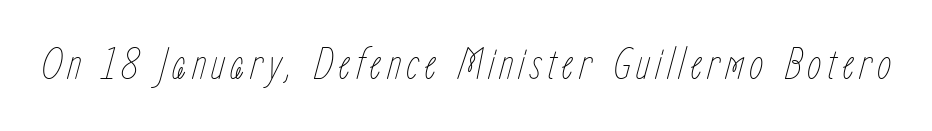
The image shows 46 px thin, condensed type, italic (leaning right); set not underlined; low stroke contrast and a medium x-height.
